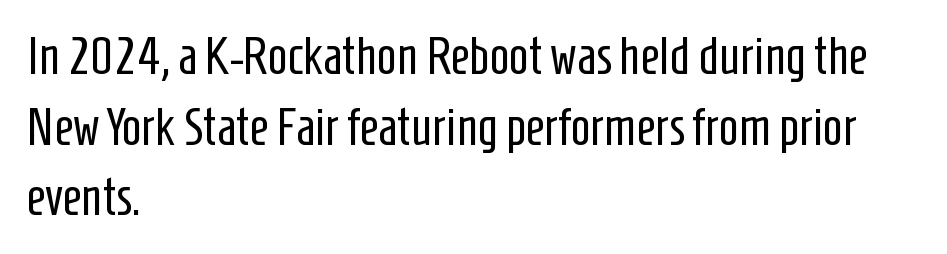
The image shows 52 px regular-weight, condensed sans-serif type, upright; set left-aligned, normal line spacing (1.36x), normal letter spacing, not underlined; low stroke contrast and a medium x-height.
